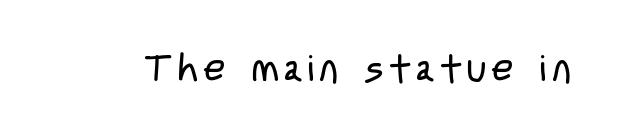
{"serif": "no", "italic": "no", "bold": "no", "weight": "regular", "width": "condensed", "stroke_contrast": "low", "x_height": "large", "monospaced": "no", "underline": "no", "glyph_px": 37}
